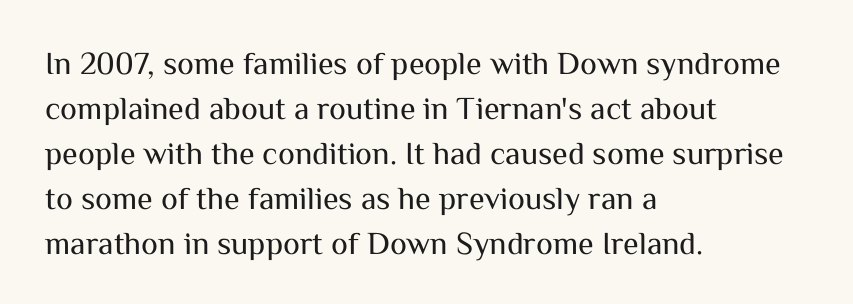
{"serif": "no", "italic": "no", "bold": "no", "weight": "regular", "width": "normal", "stroke_contrast": "medium", "x_height": "medium", "monospaced": "no", "underline": "no", "align": "left", "line_spacing": "normal", "line_spacing_ratio": 1.41, "letter_spacing": "normal", "letter_spacing_em": 0.0, "glyph_px": 32}
